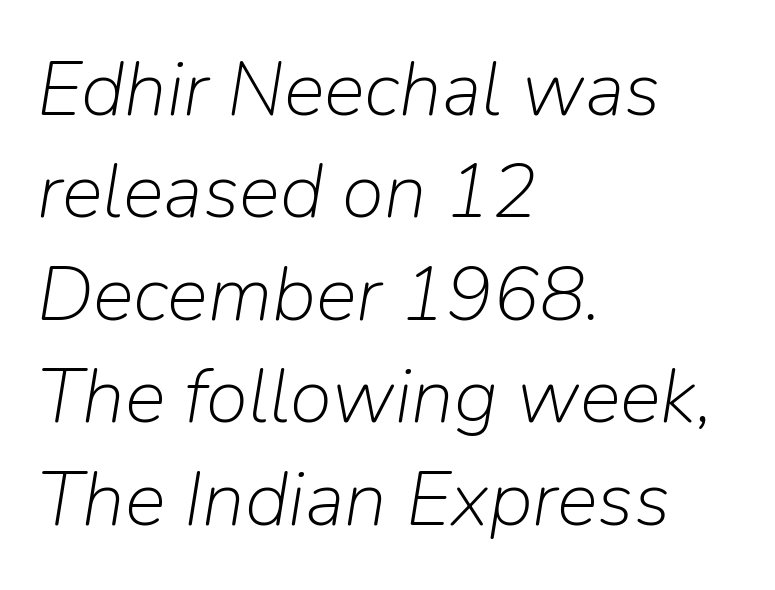
Q: Is the text bold? A: No.
Q: Is the text italic (slanted)? A: Yes, it leans right by about 9 degrees.
Q: Is the text underlined? A: No.
Q: How is the paragraph aligned? A: Left-aligned.
Q: Is the spacing between letters normal or unusually wide? A: Normal.
Q: Is the spacing between lines tight, normal or loose? A: Normal.
Q: Width (condensed, normal, or wide)? A: Normal.
Q: Stroke contrast? A: Low.
Q: x-height? A: Medium.
Q: Monospaced? A: No.
